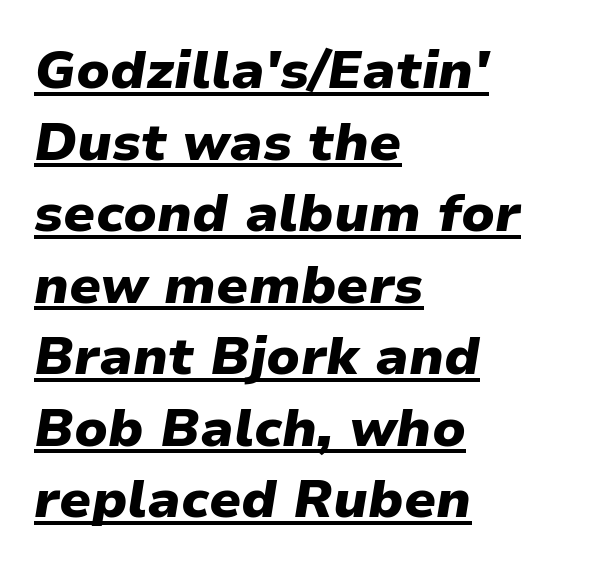
The image shows 53 px heavy type, italic (leaning right); set left-aligned, normal line spacing (1.35x), normal letter spacing, underlined; low stroke contrast and a medium x-height.
